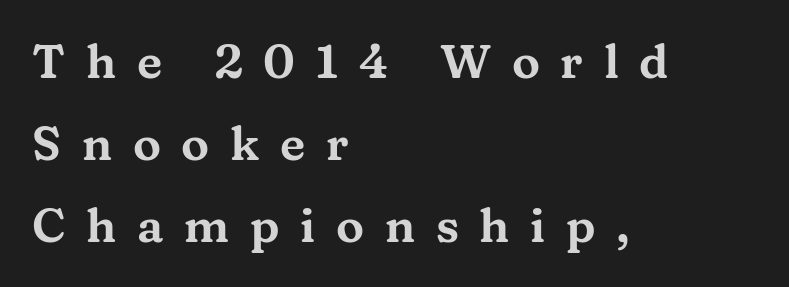
{"serif": "yes", "italic": "no", "width": "wide", "stroke_contrast": "medium", "x_height": "medium", "monospaced": "no", "underline": "no", "align": "left", "line_spacing_ratio": 1.75, "letter_spacing": "wide", "letter_spacing_em": 0.44, "glyph_px": 47}
